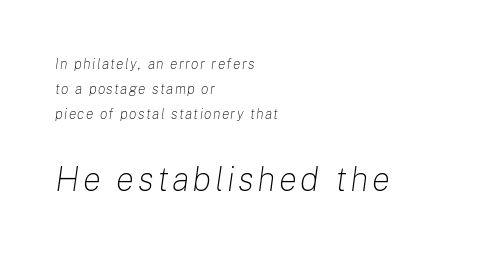
Q: Is the text bold? A: No.
Q: Is the text italic (slanted)? A: Yes, it leans right by about 8 degrees.
Q: Is the text underlined? A: No.
Q: How is the paragraph aligned? A: Left-aligned.
Q: Which block of text is set in a larger size, the first (top) or the second (bottom)? A: The second (bottom) one.
Q: Width (condensed, normal, or wide)? A: Normal.
Q: Stroke contrast? A: Low.
Q: x-height? A: Medium.
Q: Monospaced? A: No.
